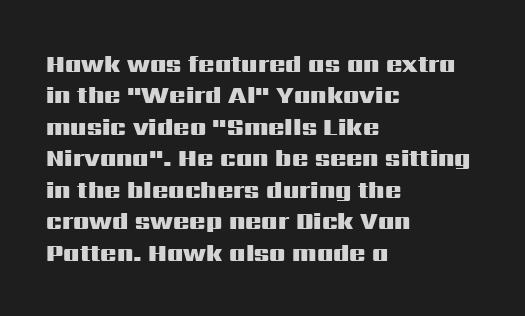
{"italic": "no", "bold": "yes", "underline": "no", "align": "left", "line_spacing": "normal", "line_spacing_ratio": 1.31, "letter_spacing": "normal", "letter_spacing_em": 0.0, "glyph_px": 24}
